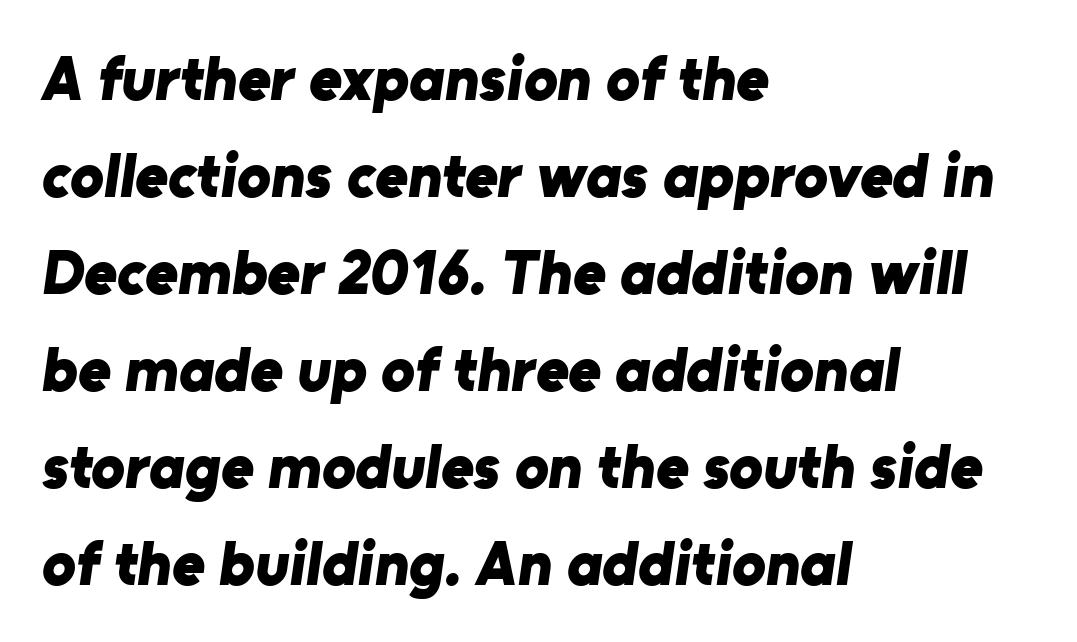
{"serif": "no", "bold": "yes", "weight": "bold", "width": "normal", "stroke_contrast": "low", "x_height": "medium", "monospaced": "no", "underline": "no", "align": "left", "line_spacing": "normal", "line_spacing_ratio": 1.54, "letter_spacing": "normal", "letter_spacing_em": 0.0, "glyph_px": 63}
